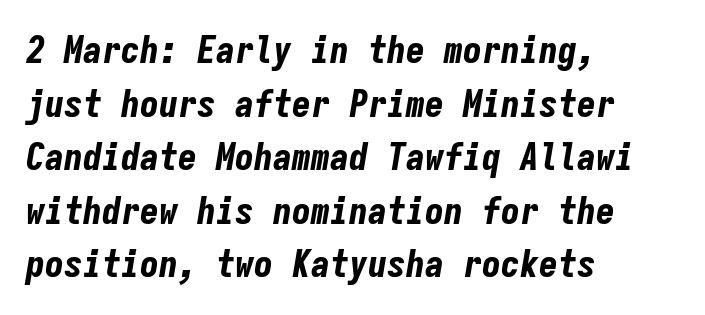
{"italic": "yes", "lean": "right", "slant_degrees": 9, "bold": "yes", "weight": "bold", "width": "condensed", "stroke_contrast": "low", "x_height": "medium", "monospaced": "yes", "underline": "no", "align": "left", "line_spacing": "normal", "line_spacing_ratio": 1.41, "letter_spacing": "normal", "letter_spacing_em": 0.0, "glyph_px": 38}
